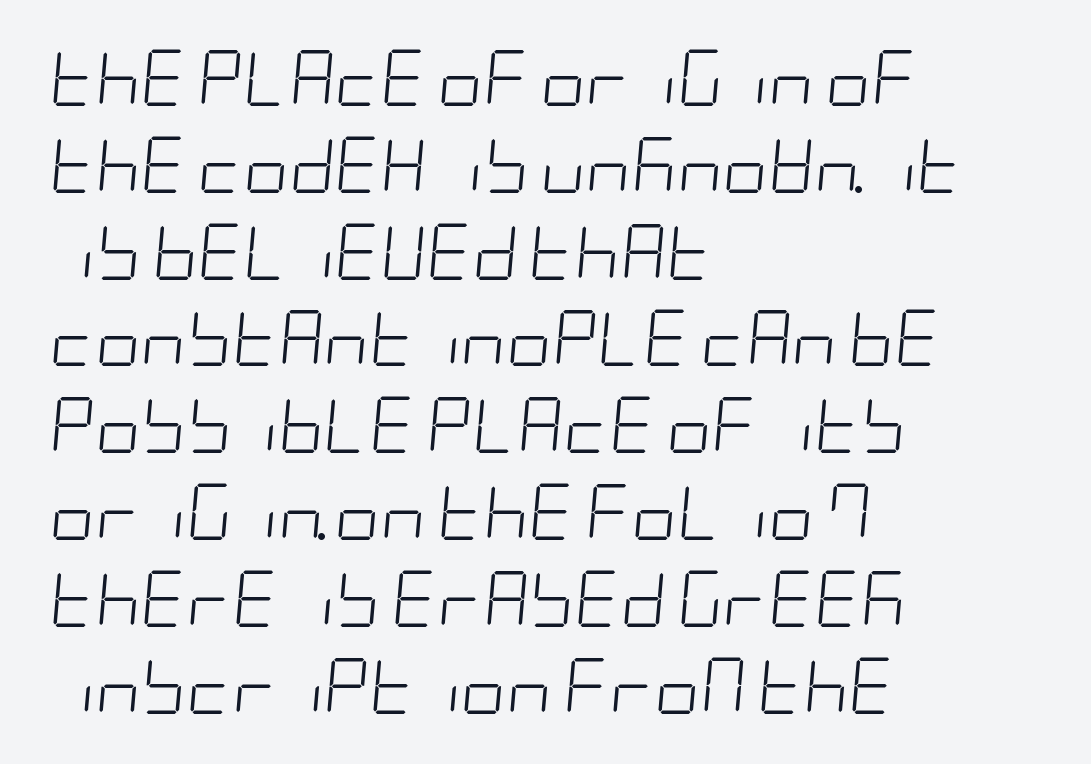
The weight tops out at a normal text grade. These lines are set flush left with a ragged right edge. Letter spacing: default. The designer left line spacing at the default.
